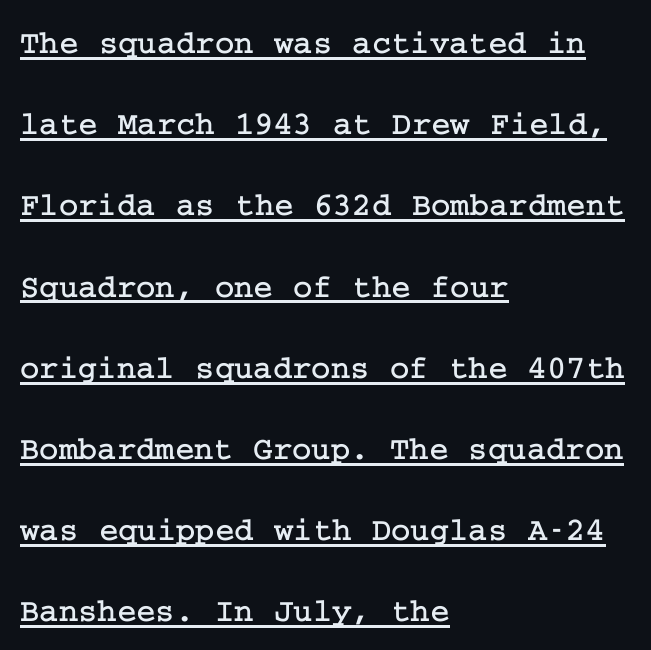
Q: Is the text italic (slanted)? A: No, it is upright.
Q: Is the typeface a serif or a sans-serif typeface? A: Serif.
Q: Is the text underlined? A: Yes.
Q: How is the paragraph aligned? A: Left-aligned.
Q: Is the spacing between letters normal or unusually wide? A: Normal.
Q: Is the spacing between lines tight, normal or loose? A: Loose.
Q: Width (condensed, normal, or wide)? A: Normal.
Q: Stroke contrast? A: Low.
Q: x-height? A: Medium.
